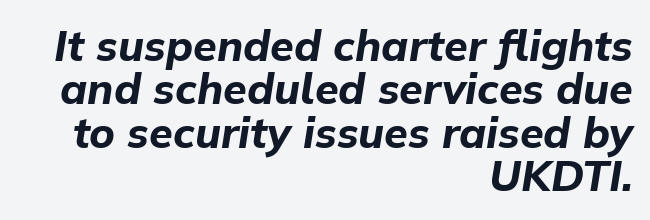
Plenty of ink on the page — the face is bold. The letterforms sit shoulder to shoulder at normal distance. Any mark beneath the type? The region is blank. A typesetter would call this proportional, since set widths differ per character. The passage shown stacks its lines with hardly any gap. In CSS terms this would be text-align: right.
